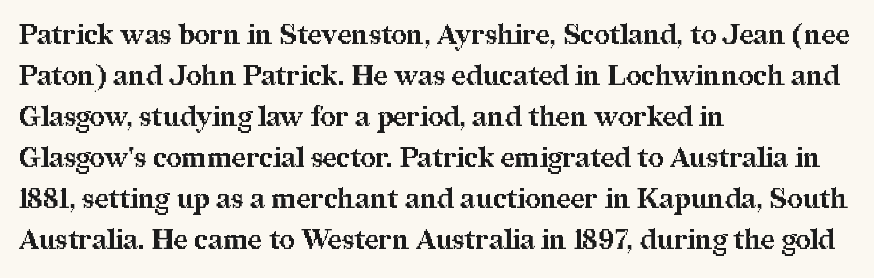
{"italic": "no", "bold": "yes", "underline": "no", "align": "left", "line_spacing": "normal", "line_spacing_ratio": 1.52, "letter_spacing": "normal", "letter_spacing_em": 0.0, "glyph_px": 27}
